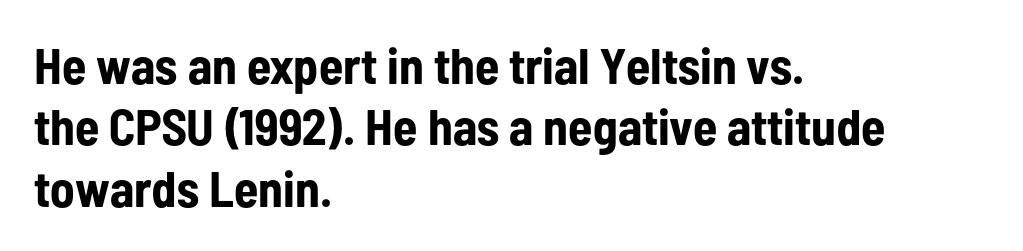
The image shows 50 px bold, condensed sans-serif type, upright; set left-aligned, line spacing 1.23x, normal letter spacing, not underlined; low stroke contrast and a medium x-height.
